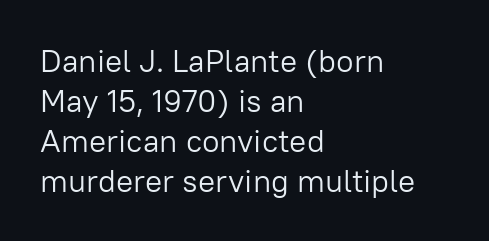
{"serif": "no", "italic": "no", "bold": "no", "weight": "light", "width": "normal", "stroke_contrast": "low", "x_height": "medium", "monospaced": "no", "underline": "no", "align": "left", "line_spacing": "normal", "line_spacing_ratio": 1.25, "letter_spacing": "normal", "letter_spacing_em": 0.0, "glyph_px": 32}
